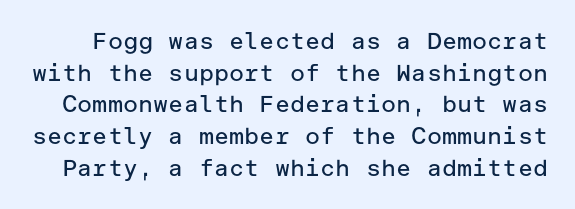
Only glyphs here, with clear space below each row. These lines sit exactly where default settings would place them. Stem width sits at or under what a default text font uses. You can tell it's not italic because the verticals are truly vertical.
